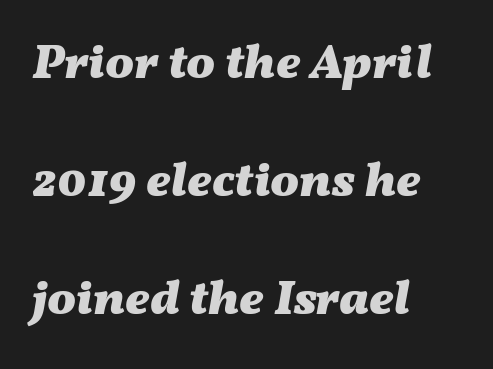
The image shows 48 px heavy, wide type, italic (leaning right); set left-aligned, loose line spacing (2.46x), normal letter spacing, not underlined; medium stroke contrast and a medium x-height.
